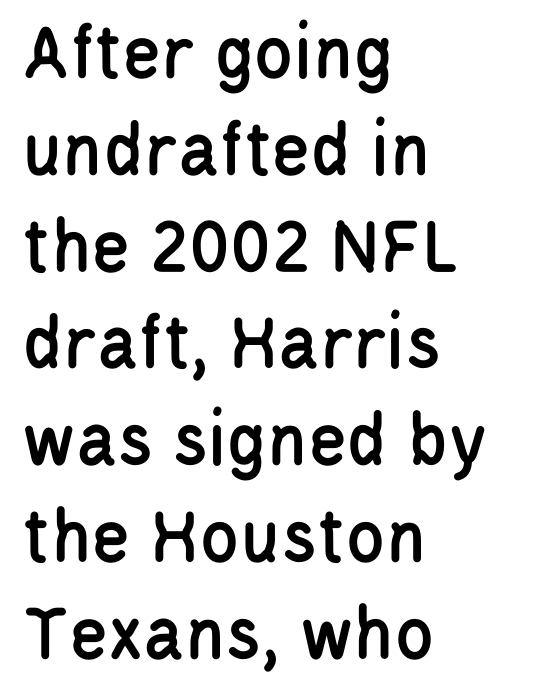
The image shows 80 px condensed sans-serif type, upright; set left-aligned, line spacing 1.21x, normal letter spacing, not underlined; low stroke contrast and a large x-height.
